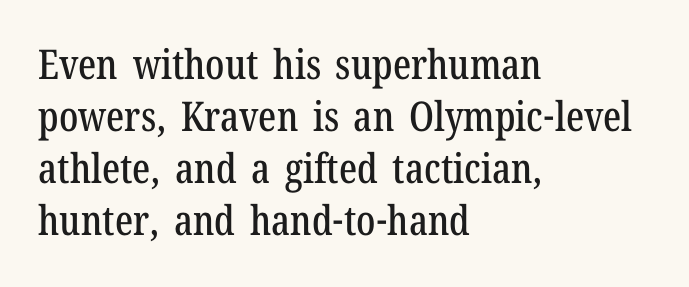
Q: Is the text italic (slanted)? A: No, it is upright.
Q: Is the typeface a serif or a sans-serif typeface? A: Serif.
Q: Is the text underlined? A: No.
Q: How is the paragraph aligned? A: Left-aligned.
Q: Is the spacing between letters normal or unusually wide? A: Normal.
Q: Is the spacing between lines tight, normal or loose? A: Normal.
Q: Width (condensed, normal, or wide)? A: Condensed.
Q: Stroke contrast? A: Low.
Q: x-height? A: Medium.
Q: Monospaced? A: No.
